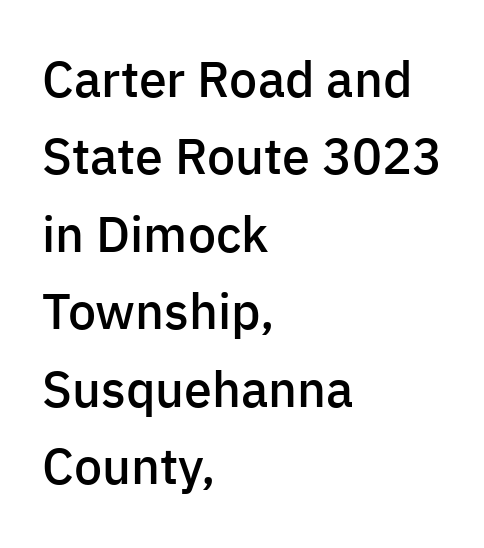
The image shows 50 px semibold sans-serif type, upright; set left-aligned, normal line spacing (1.55x), normal letter spacing, not underlined; low stroke contrast and a medium x-height.
